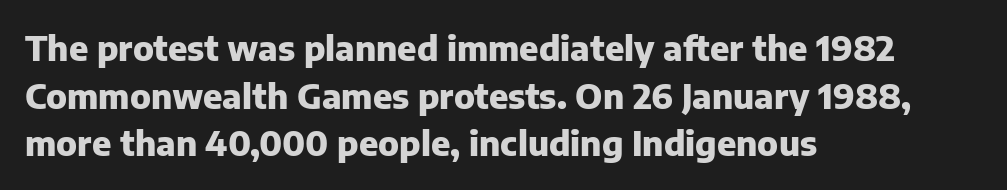
The image shows 34 px heavy sans-serif type, upright; set left-aligned, normal line spacing (1.4x), normal letter spacing, not underlined; low stroke contrast and a medium x-height.
